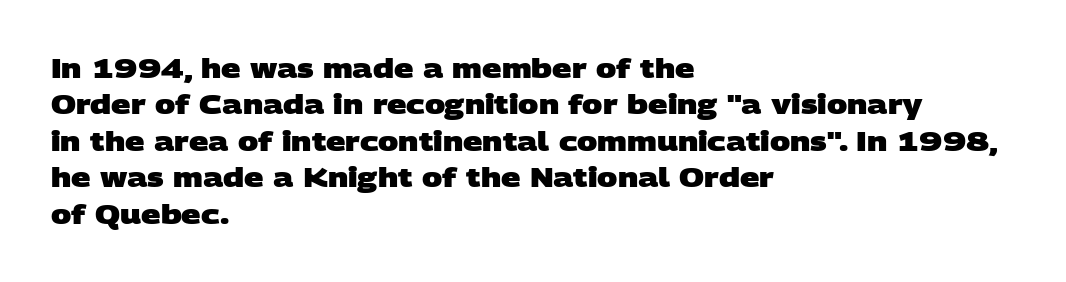
The image shows 27 px bold type; set left-aligned, normal line spacing (1.35x), normal letter spacing, not underlined.
